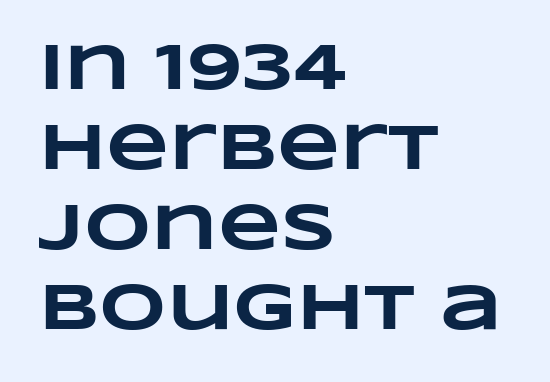
A typesetter would call this zero additional tracking. Compared with a centered layout, this one pins lines to the left instead. Heft: maximum for text — a bold. Note the varied advance widths — an 'i' is clearly narrower than an 'm'. Rule under the text: the space is simply empty.
